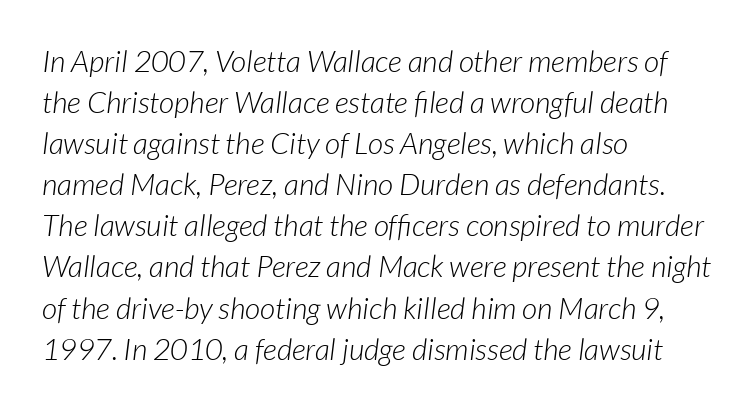
Q: Is the text bold? A: No.
Q: Is the text italic (slanted)? A: Yes, it leans right by about 7 degrees.
Q: Is the text underlined? A: No.
Q: How is the paragraph aligned? A: Left-aligned.
Q: Is the spacing between letters normal or unusually wide? A: Normal.
Q: Is the spacing between lines tight, normal or loose? A: Normal.
Q: Width (condensed, normal, or wide)? A: Normal.
Q: Stroke contrast? A: Low.
Q: x-height? A: Medium.
Q: Monospaced? A: No.
